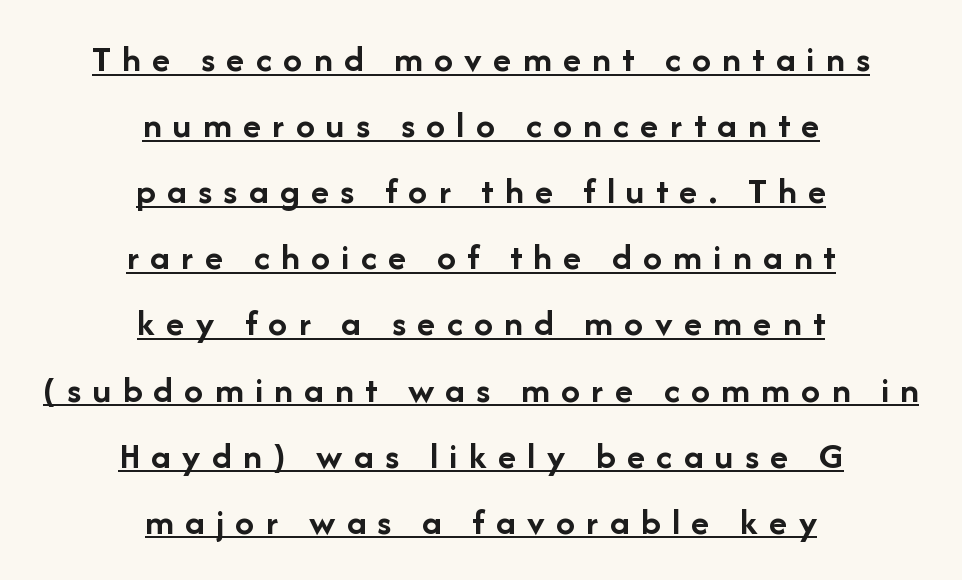
Q: Is the text bold? A: Yes.
Q: Is the text italic (slanted)? A: No, it is upright.
Q: Is the typeface a serif or a sans-serif typeface? A: Sans-serif.
Q: Is the text underlined? A: Yes.
Q: How is the paragraph aligned? A: Centered.
Q: Is the spacing between letters normal or unusually wide? A: Unusually wide.
Q: Width (condensed, normal, or wide)? A: Normal.
Q: Stroke contrast? A: Low.
Q: x-height? A: Medium.
Q: Monospaced? A: No.
